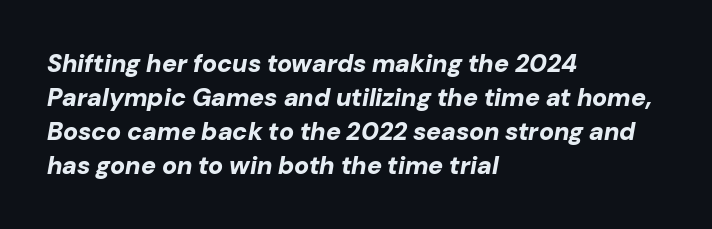
Glyph-to-glyph distance matches everyday printed text. A clean baseline with only descenders dipping below it. This sample keeps an unexceptional amount of space between lines. If you drew a line through each stem, it would be angled. The passage shown is emphatically bold.
